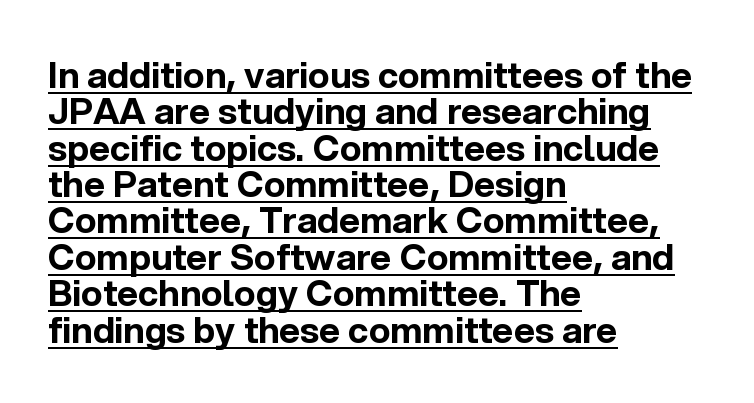
The image shows 36 px bold sans-serif type, upright; set left-aligned, tight line spacing (1.01x), normal letter spacing, underlined; a medium x-height.
